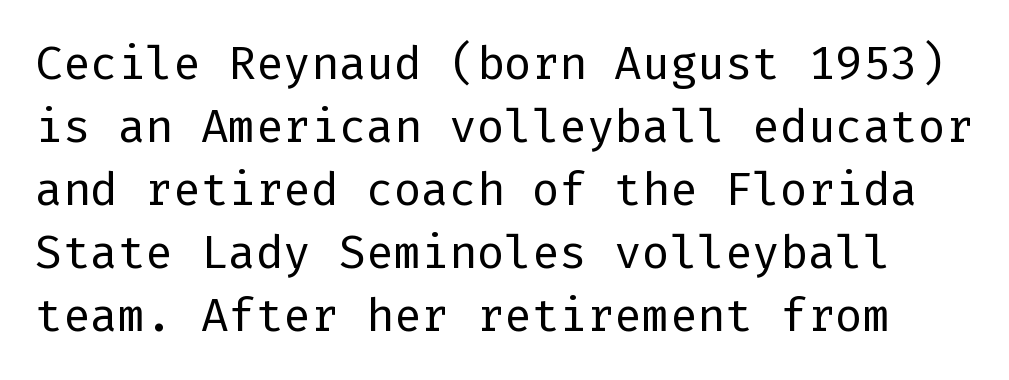
In terms of leading, this rendering sits right in the middle. The text was rendered using a sans face with plain stroke endings. Does the lettering tilt? It doesn't — this is upright. Counters stay open thanks to moderate or lighter strokes.
